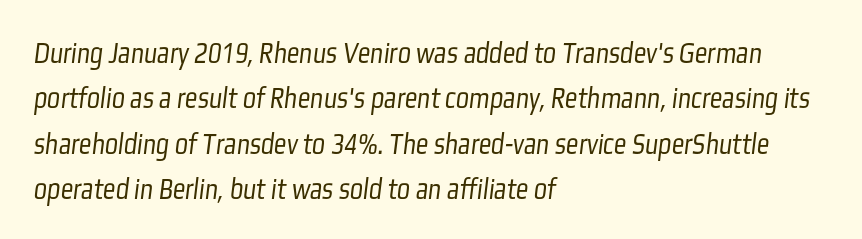
{"serif": "no", "bold": "no", "weight": "light", "width": "condensed", "stroke_contrast": "low", "x_height": "medium", "monospaced": "no", "underline": "no", "align": "left", "line_spacing": "normal", "line_spacing_ratio": 1.46, "letter_spacing": "normal", "letter_spacing_em": 0.0, "glyph_px": 31}
